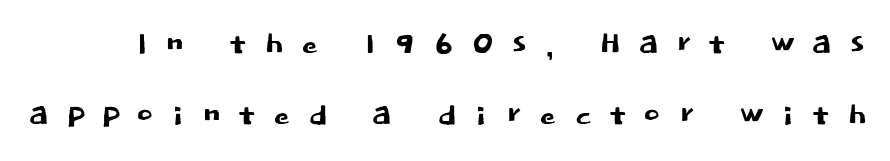
{"serif": "no", "italic": "no", "width": "normal", "stroke_contrast": "low", "x_height": "large", "monospaced": "no", "underline": "no", "line_spacing_ratio": 1.72, "letter_spacing": "wide", "letter_spacing_em": 0.4, "glyph_px": 41}
